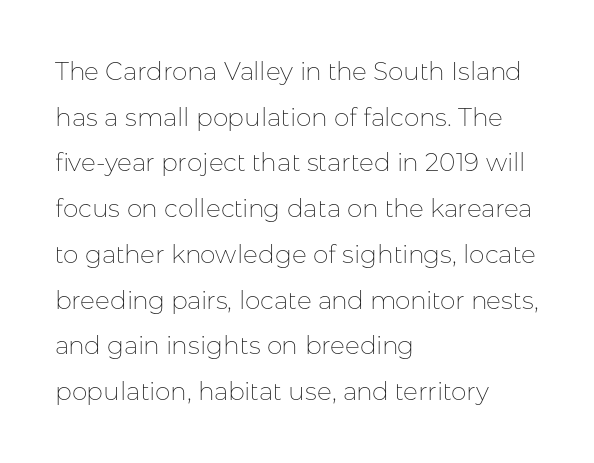
Characters remain perfectly vertical along every line. This sample is left-justified, so line endings fall wherever the words run out. Check under the words: just untouched page. The horizontal fit of the characters is conventional and even. Heaviness? Minimal to ordinary, like unemphasized prose.
